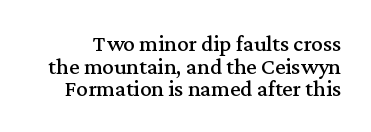
Q: Is the text italic (slanted)? A: No, it is upright.
Q: Is the text underlined? A: No.
Q: Is the spacing between letters normal or unusually wide? A: Normal.
Q: Is the spacing between lines tight, normal or loose? A: Tight.
